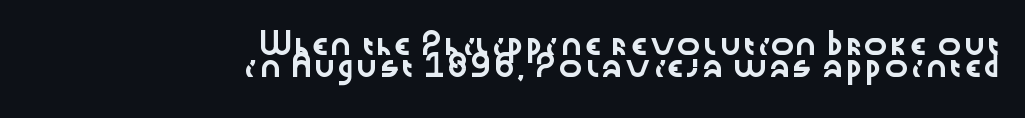
Q: Is the text italic (slanted)? A: No, it is upright.
Q: Is the text underlined? A: No.
Q: How is the paragraph aligned? A: Right-aligned.
Q: Is the spacing between letters normal or unusually wide? A: Normal.
Q: Is the spacing between lines tight, normal or loose? A: Tight.
